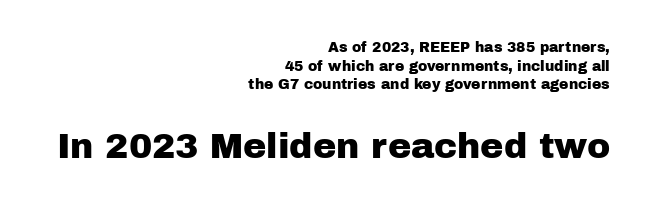
The image shows 35 px sans-serif type, upright; set right-aligned, normal line spacing (1.33x), normal letter spacing, not underlined; the second (bottom) block is 2.5x larger; low stroke contrast and a medium x-height.
